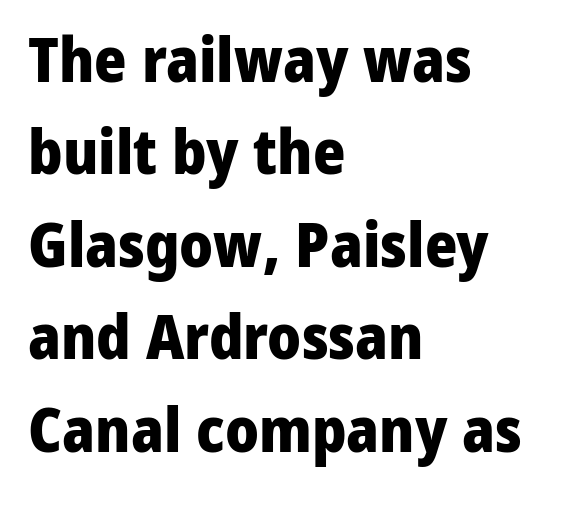
{"serif": "no", "italic": "no", "bold": "yes", "weight": "heavy", "width": "normal", "stroke_contrast": "low", "x_height": "medium", "monospaced": "no", "underline": "no", "align": "left", "line_spacing": "normal", "line_spacing_ratio": 1.49, "letter_spacing": "normal", "letter_spacing_em": 0.0, "glyph_px": 62}
